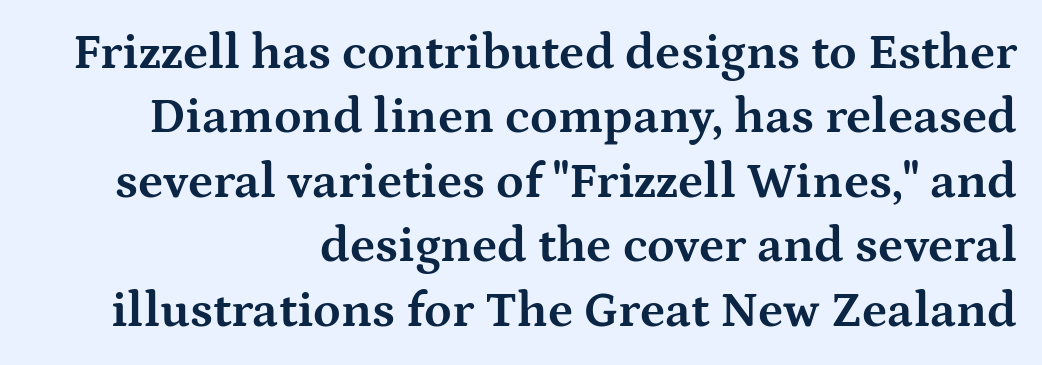
Q: Is the text bold? A: Yes.
Q: Is the text italic (slanted)? A: No, it is upright.
Q: Is the typeface a serif or a sans-serif typeface? A: Serif.
Q: Is the text underlined? A: No.
Q: How is the paragraph aligned? A: Right-aligned.
Q: Is the spacing between letters normal or unusually wide? A: Normal.
Q: Is the spacing between lines tight, normal or loose? A: Normal.
Q: Width (condensed, normal, or wide)? A: Wide.
Q: Stroke contrast? A: Medium.
Q: x-height? A: Medium.
Q: Monospaced? A: No.
